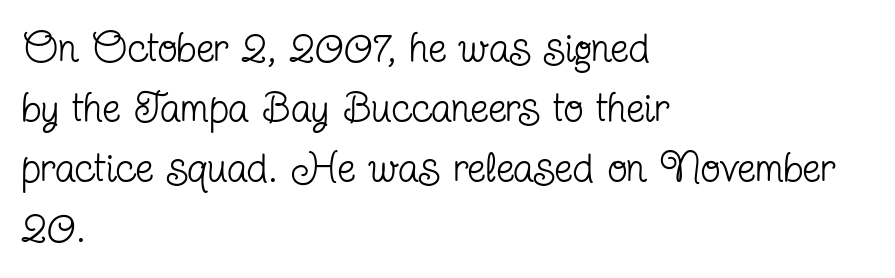
The image shows 41 px regular-weight, condensed serif type, upright; set left-aligned, normal line spacing (1.46x), normal letter spacing, not underlined; low stroke contrast and a medium x-height.
